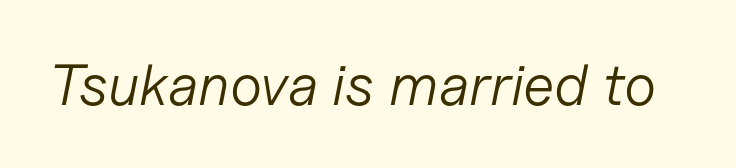
Do the characters align in a grid? No, the font is proportional. Bare-footed words on every line. No extra tracking has been applied to these lines. Stroke mass is kept to a normal reading level or below. Quick note: italic.
